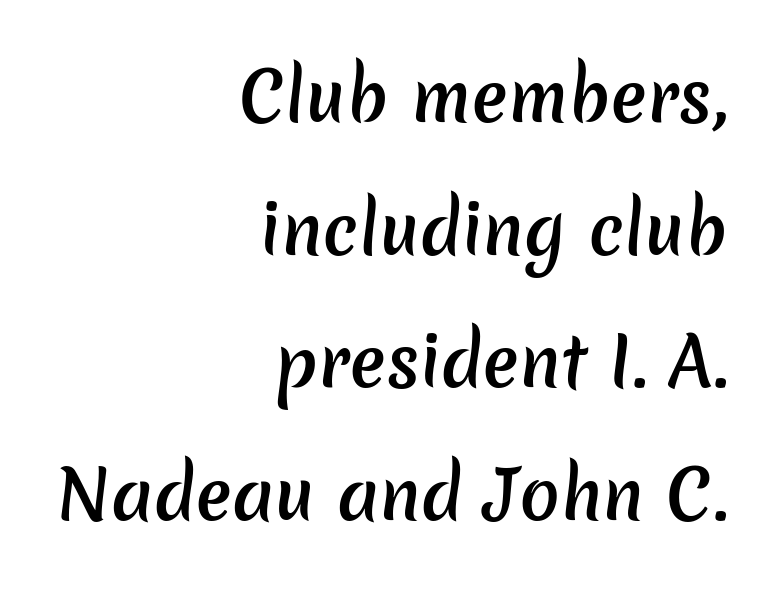
The image shows 67 px semibold sans-serif type; set right-aligned, loose line spacing (1.98x), normal letter spacing, not underlined; low stroke contrast and a medium x-height.
